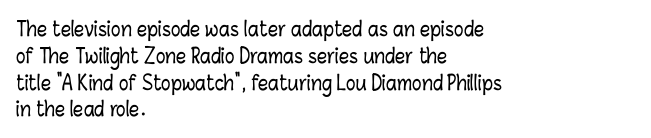
Q: Is the text italic (slanted)? A: No, it is upright.
Q: Is the text underlined? A: No.
Q: How is the paragraph aligned? A: Left-aligned.
Q: Is the spacing between letters normal or unusually wide? A: Normal.
Q: Is the spacing between lines tight, normal or loose? A: Normal.
